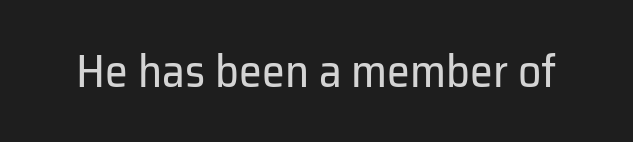
The image shows 46 px regular-weight sans-serif type, upright; set normal letter spacing, not underlined; low stroke contrast and a medium x-height.
